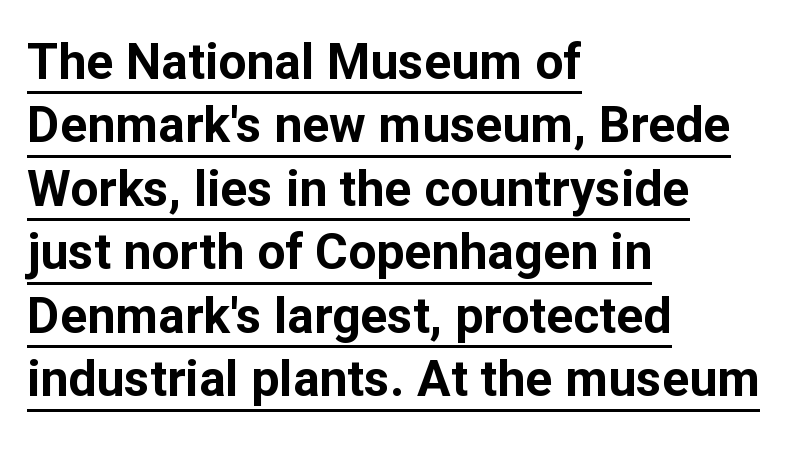
{"serif": "no", "italic": "no", "bold": "yes", "weight": "bold", "width": "normal", "stroke_contrast": "low", "x_height": "medium", "monospaced": "no", "underline": "yes", "align": "left", "line_spacing": "normal", "line_spacing_ratio": 1.27, "letter_spacing": "normal", "letter_spacing_em": 0.0, "glyph_px": 50}
